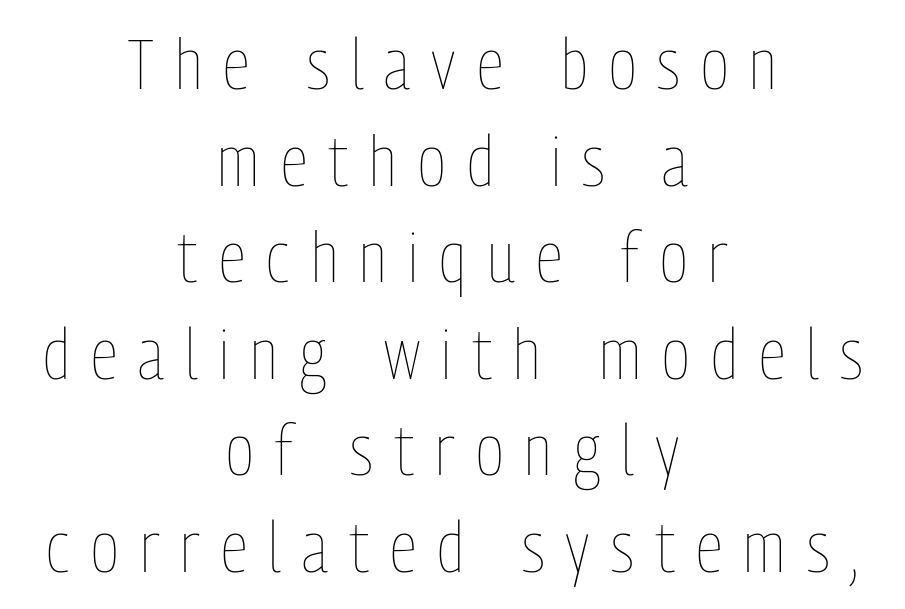
A typesetter would call this heavily tracked-out type. Stroke thickness stays within the range of a standard reading face or lighter. In CSS terms this would be text-align: center. You could not count columns in this text — the font is proportionally spaced. The leading is moderate, giving the passage an even texture.
